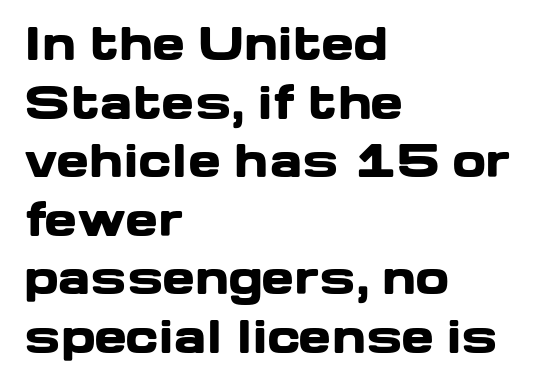
{"serif": "no", "italic": "no", "bold": "yes", "weight": "heavy", "width": "wide", "stroke_contrast": "low", "x_height": "medium", "monospaced": "no", "underline": "no", "align": "left", "line_spacing": "normal", "line_spacing_ratio": 1.33, "letter_spacing": "normal", "letter_spacing_em": 0.0, "glyph_px": 44}
